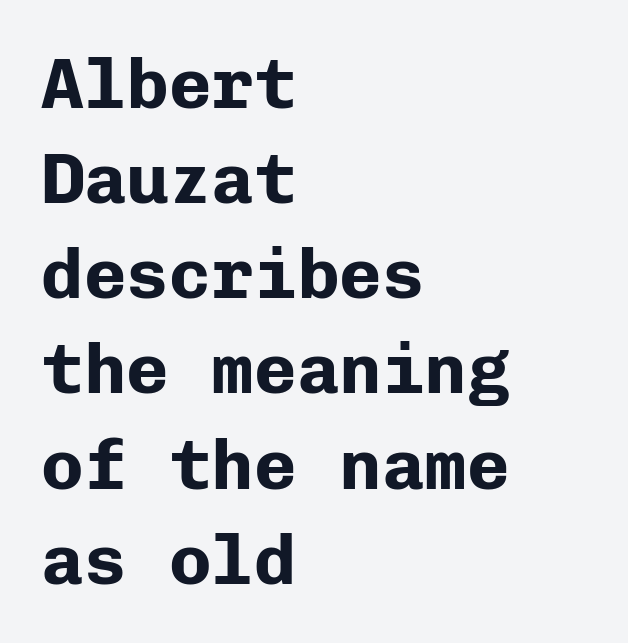
Descenders are the only things crossing below the line. The tracking reads as untouched default to a designer's eye. What kind of face is this? One without serifs — a sans. Whoever set this chose a conventional vertical rhythm. These lines are rendered in a fixed-pitch font. The font's upright variant was chosen for this text.
